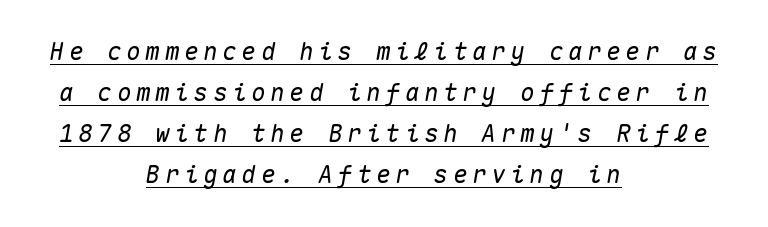
{"italic": "yes", "lean": "right", "slant_degrees": 10, "underline": "yes", "align": "center", "line_spacing_ratio": 1.71, "letter_spacing": "wide", "letter_spacing_em": 0.2, "glyph_px": 24}
